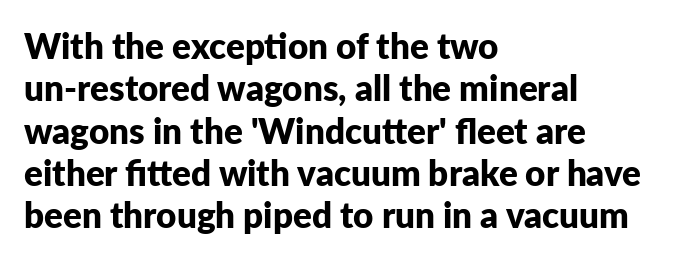
{"serif": "no", "italic": "no", "bold": "yes", "weight": "bold", "width": "normal", "stroke_contrast": "low", "x_height": "medium", "monospaced": "no", "underline": "no", "align": "left", "line_spacing_ratio": 1.21, "letter_spacing": "normal", "letter_spacing_em": 0.0, "glyph_px": 35}
